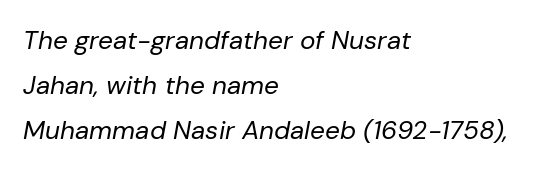
The image shows 26 px text type, italic (leaning right); set left-aligned, line spacing 1.73x, normal letter spacing, not underlined.
